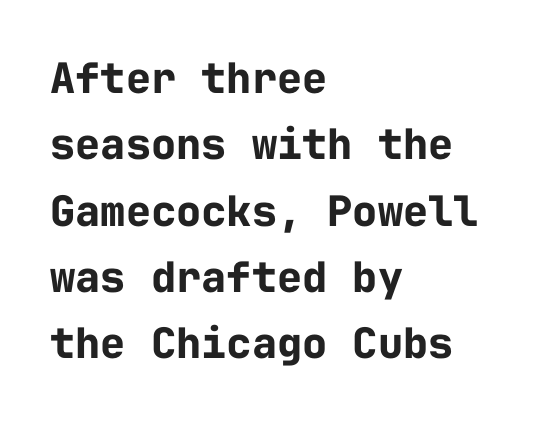
{"serif": "no", "italic": "no", "bold": "yes", "weight": "bold", "width": "normal", "stroke_contrast": "low", "x_height": "medium", "monospaced": "yes", "underline": "no", "align": "left", "line_spacing": "normal", "line_spacing_ratio": 1.58, "letter_spacing": "normal", "letter_spacing_em": 0.0, "glyph_px": 42}
